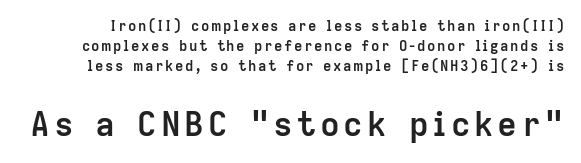
Q: Is the text bold? A: Yes.
Q: Is the text italic (slanted)? A: No, it is upright.
Q: Is the typeface a serif or a sans-serif typeface? A: Sans-serif.
Q: Is the text underlined? A: No.
Q: Is the spacing between lines tight, normal or loose? A: Normal.
Q: Which block of text is set in a larger size, the first (top) or the second (bottom)? A: The second (bottom) one.
Q: Width (condensed, normal, or wide)? A: Normal.
Q: Stroke contrast? A: Low.
Q: x-height? A: Medium.
Q: Monospaced? A: No.
